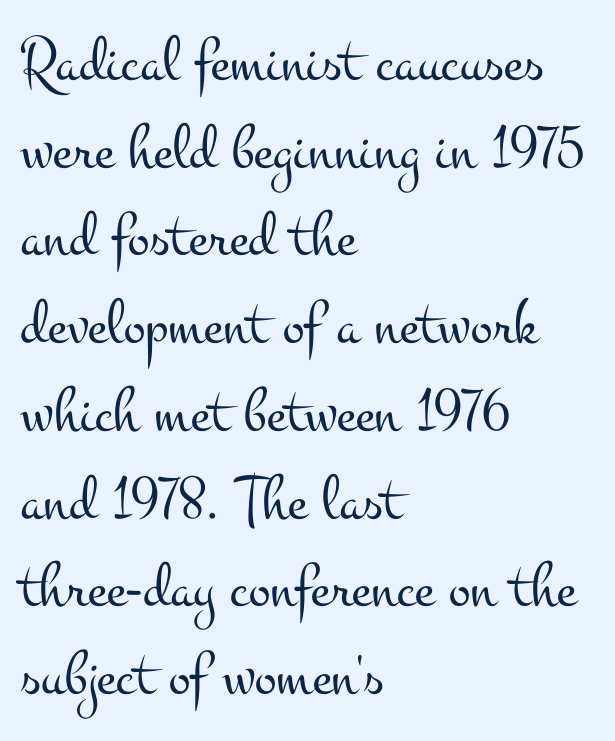
The rendering uses natural spacing where letterforms have individual widths. The vertical gap from one line to the next is medium. Unbolded letterforms with no extra heft. Letter spacing: default.
